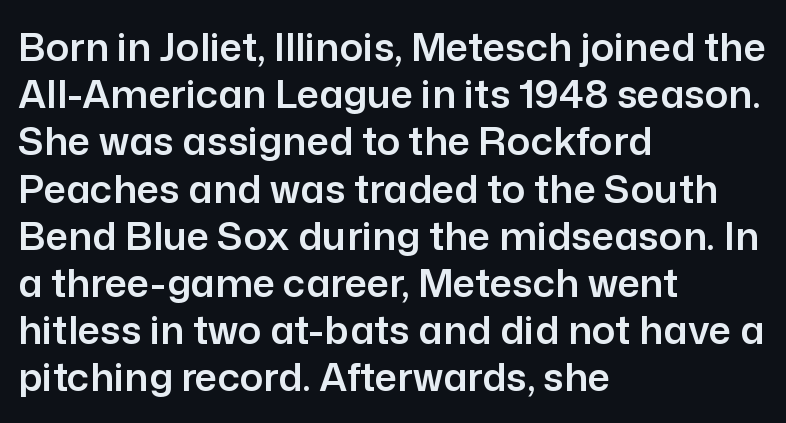
The image shows 39 px sans-serif type, upright; set left-aligned, line spacing 1.21x, normal letter spacing, not underlined; low stroke contrast and a medium x-height.
